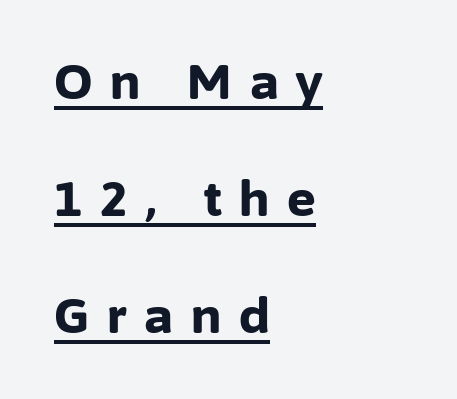
Loosely led — the rows are spread out. Is this a sans? Yes — the strokes have no serifs. This is roman type, the default non-slanted kind. The rendering anchors every line to the left-hand side. Character widths vary here, with narrow letters taking less room than wide ones. A typesetter would call this heavily tracked-out type.
